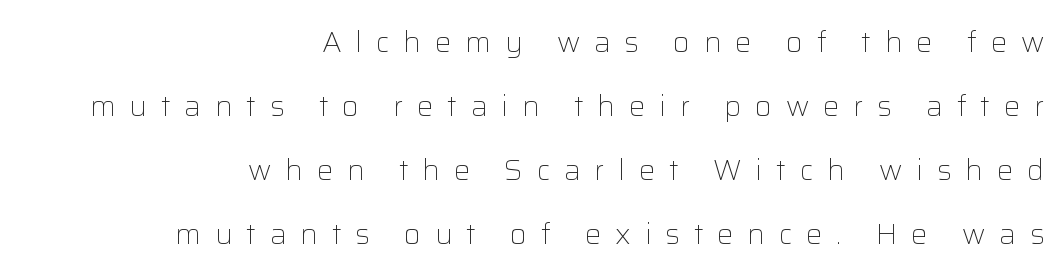
The image shows 29 px light sans-serif type, upright; set right-aligned, loose line spacing (2.21x), unusually wide letter spacing (+0.48 em), not underlined; low stroke contrast and a medium x-height.
